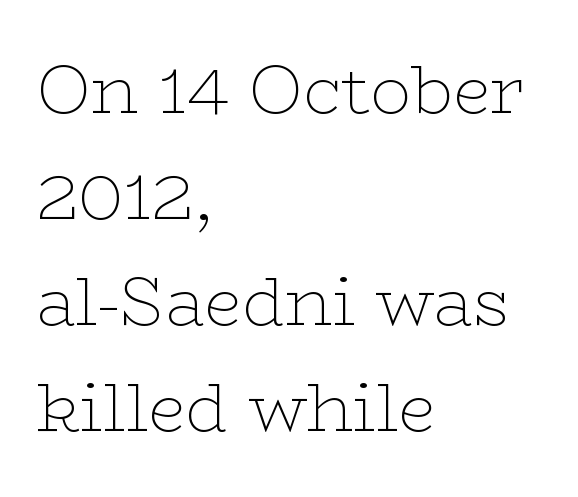
{"serif": "yes", "italic": "no", "bold": "no", "weight": "thin", "width": "wide", "stroke_contrast": "low", "x_height": "medium", "monospaced": "no", "underline": "no", "align": "left", "line_spacing": "normal", "line_spacing_ratio": 1.56, "letter_spacing": "normal", "letter_spacing_em": 0.0, "glyph_px": 68}
